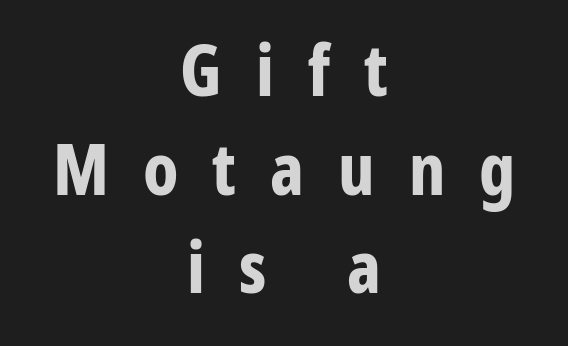
Q: Is the text bold? A: Yes.
Q: Is the text italic (slanted)? A: No, it is upright.
Q: Is the typeface a serif or a sans-serif typeface? A: Sans-serif.
Q: Is the text underlined? A: No.
Q: How is the paragraph aligned? A: Centered.
Q: Is the spacing between letters normal or unusually wide? A: Unusually wide.
Q: Is the spacing between lines tight, normal or loose? A: Normal.
Q: Width (condensed, normal, or wide)? A: Condensed.
Q: Stroke contrast? A: Low.
Q: x-height? A: Medium.
Q: Monospaced? A: No.
